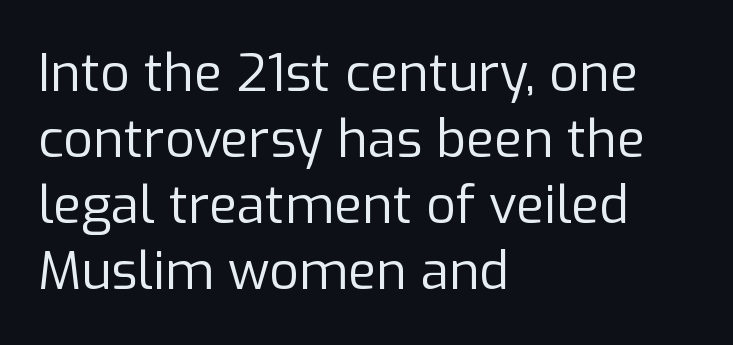
{"serif": "no", "italic": "no", "bold": "no", "weight": "regular", "width": "normal", "stroke_contrast": "low", "x_height": "medium", "monospaced": "no", "underline": "no", "align": "left", "line_spacing": "normal", "line_spacing_ratio": 1.27, "letter_spacing": "normal", "letter_spacing_em": 0.0, "glyph_px": 52}
